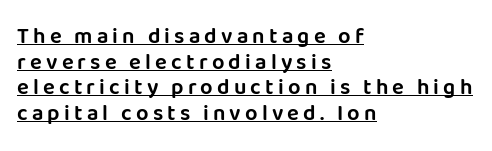
The image shows 22 px text type, upright; set left-aligned, line spacing 1.16x, underlined.
